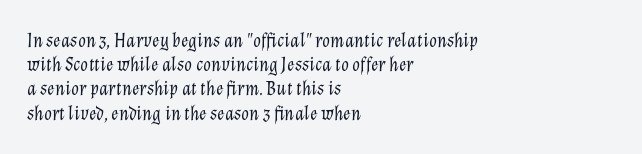
Compared with ordinary roman type, these characters are visibly tilted. This is not heavy type; no bold has been used. Horizontally, the lines are justified to the leading edge only. The passage shown is not underscored anywhere. Is the letter spacing exaggerated? No — it looks like the ordinary default.
